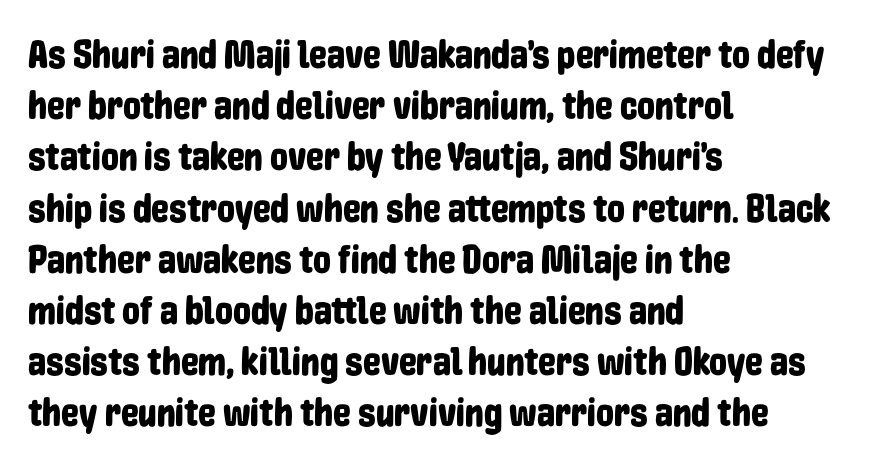
Leading: standard. Characters remain perfectly vertical along every line. The compositor pushed each line to the left boundary. The glyphs are unaccompanied by any horizontal stroke below them. The passage shown is typed in a proportional face where columns would drift.
